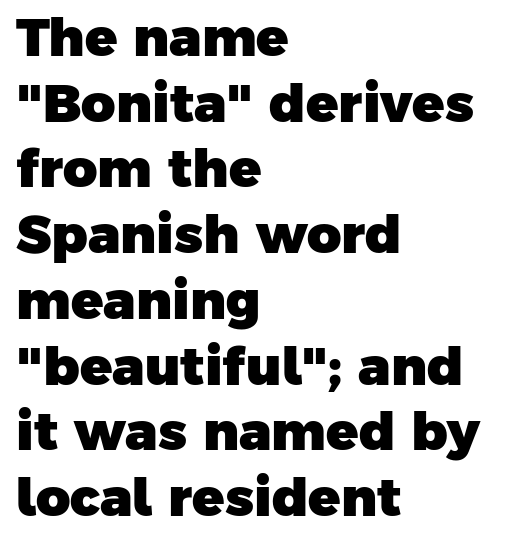
Q: Is the text bold? A: Yes.
Q: Is the typeface a serif or a sans-serif typeface? A: Sans-serif.
Q: Is the text underlined? A: No.
Q: How is the paragraph aligned? A: Left-aligned.
Q: Is the spacing between letters normal or unusually wide? A: Normal.
Q: Width (condensed, normal, or wide)? A: Normal.
Q: Stroke contrast? A: Low.
Q: x-height? A: Medium.
Q: Monospaced? A: No.
